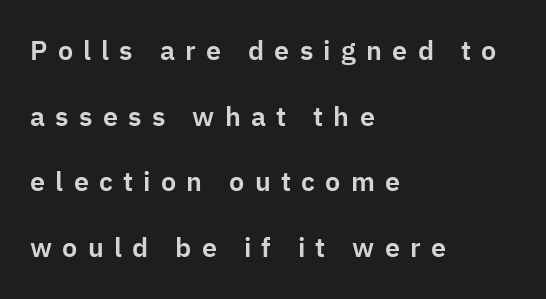
Q: Is the text italic (slanted)? A: No, it is upright.
Q: Is the text underlined? A: No.
Q: How is the paragraph aligned? A: Left-aligned.
Q: Is the spacing between letters normal or unusually wide? A: Unusually wide.
Q: Is the spacing between lines tight, normal or loose? A: Loose.
